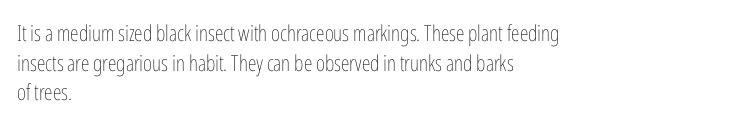
{"italic": "no", "bold": "no", "underline": "no", "align": "left", "line_spacing": "normal", "line_spacing_ratio": 1.35, "letter_spacing": "normal", "letter_spacing_em": 0.0, "glyph_px": 22}
